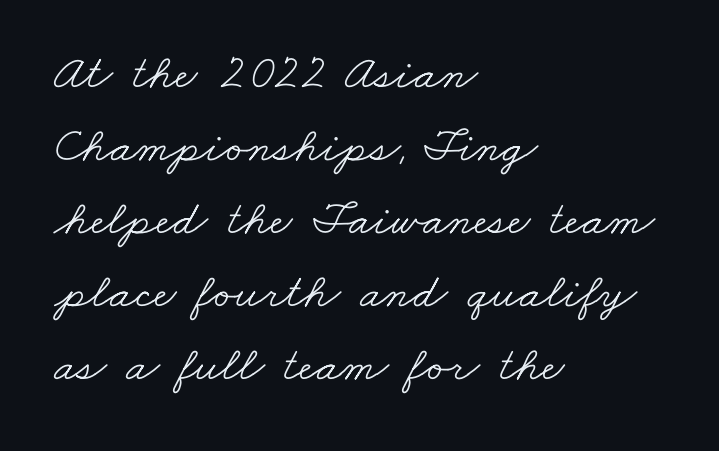
Q: Is the text bold? A: No.
Q: Is the typeface a serif or a sans-serif typeface? A: Serif.
Q: Is the text underlined? A: No.
Q: How is the paragraph aligned? A: Left-aligned.
Q: Is the spacing between letters normal or unusually wide? A: Normal.
Q: Is the spacing between lines tight, normal or loose? A: Normal.
Q: Width (condensed, normal, or wide)? A: Wide.
Q: Stroke contrast? A: Low.
Q: x-height? A: Small.
Q: Monospaced? A: No.
